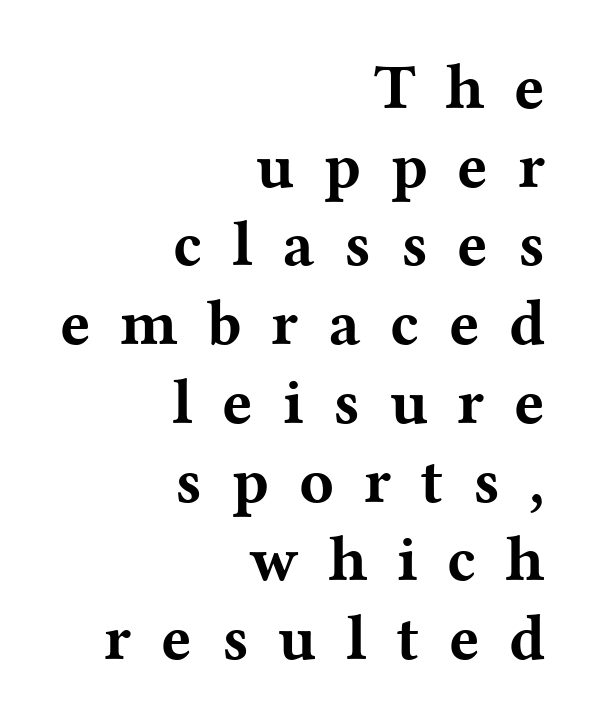
The image shows 64 px bold, wide serif type, upright; set right-aligned, line spacing 1.23x, unusually wide letter spacing (+0.46 em), not underlined; medium stroke contrast and a medium x-height.
